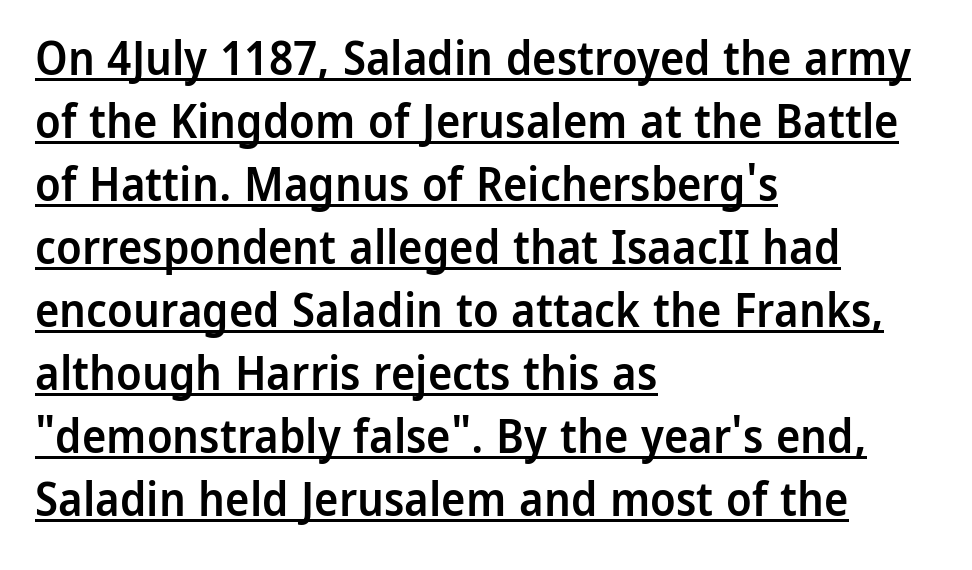
Q: Is the text bold? A: Semi-bold.
Q: Is the text italic (slanted)? A: No, it is upright.
Q: Is the typeface a serif or a sans-serif typeface? A: Sans-serif.
Q: Is the text underlined? A: Yes.
Q: How is the paragraph aligned? A: Left-aligned.
Q: Is the spacing between letters normal or unusually wide? A: Normal.
Q: Is the spacing between lines tight, normal or loose? A: Normal.
Q: Width (condensed, normal, or wide)? A: Normal.
Q: Stroke contrast? A: Low.
Q: x-height? A: Medium.
Q: Monospaced? A: No.
